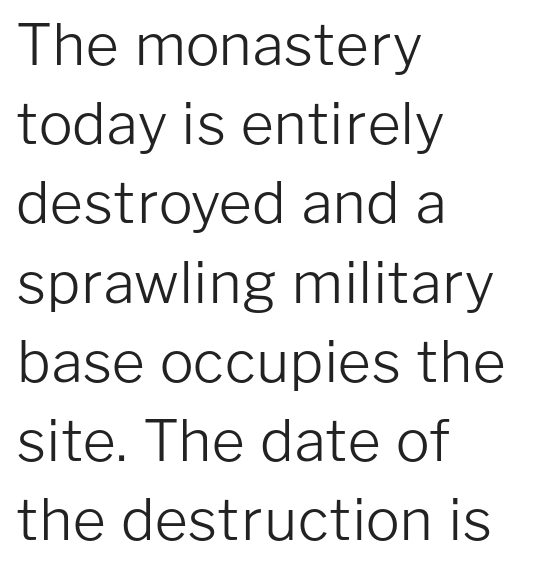
{"serif": "no", "italic": "no", "bold": "no", "weight": "light", "width": "normal", "stroke_contrast": "low", "x_height": "medium", "monospaced": "no", "underline": "no", "align": "left", "line_spacing": "normal", "line_spacing_ratio": 1.39, "letter_spacing": "normal", "letter_spacing_em": 0.0, "glyph_px": 57}
